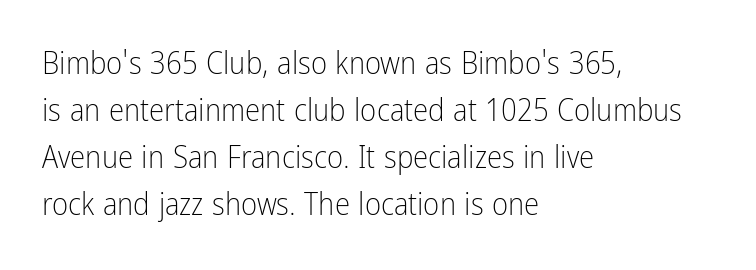
The passage shown is not bold in any degree. These lines keep a tight, regular rhythm from letter to letter. The line-height multiplier appears to be the usual default. Where is the straight margin? On the left. The passage shown is typed in a proportional face where columns would drift.
